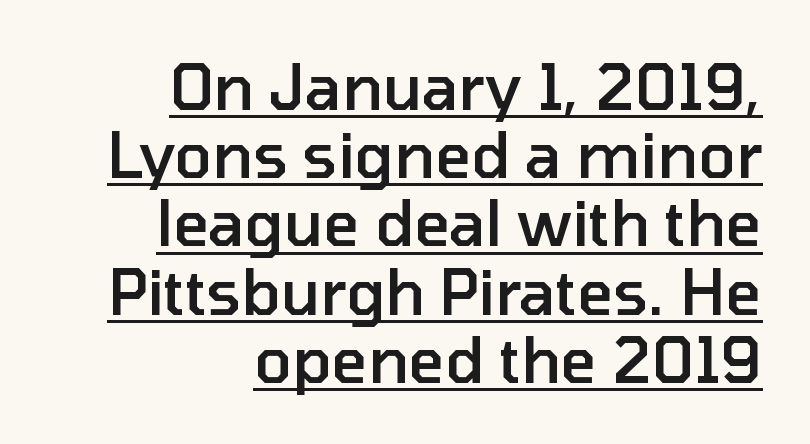
Q: Is the text bold? A: Semi-bold.
Q: Is the text italic (slanted)? A: No, it is upright.
Q: Is the typeface a serif or a sans-serif typeface? A: Sans-serif.
Q: Is the text underlined? A: Yes.
Q: How is the paragraph aligned? A: Right-aligned.
Q: Is the spacing between letters normal or unusually wide? A: Normal.
Q: Is the spacing between lines tight, normal or loose? A: Tight.
Q: Width (condensed, normal, or wide)? A: Normal.
Q: Stroke contrast? A: Low.
Q: x-height? A: Medium.
Q: Monospaced? A: No.
